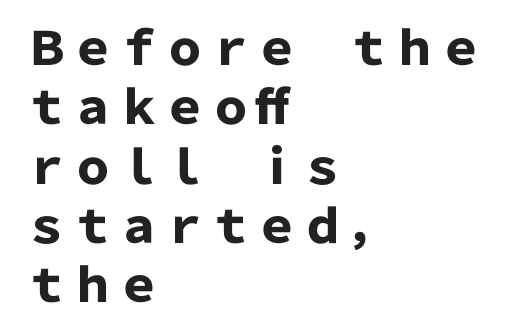
{"serif": "no", "italic": "no", "bold": "yes", "weight": "heavy", "width": "normal", "stroke_contrast": "low", "x_height": "medium", "monospaced": "no", "underline": "no", "align": "left", "line_spacing": "normal", "line_spacing_ratio": 1.29, "letter_spacing": "normal", "letter_spacing_em": 0.0, "glyph_px": 46}
